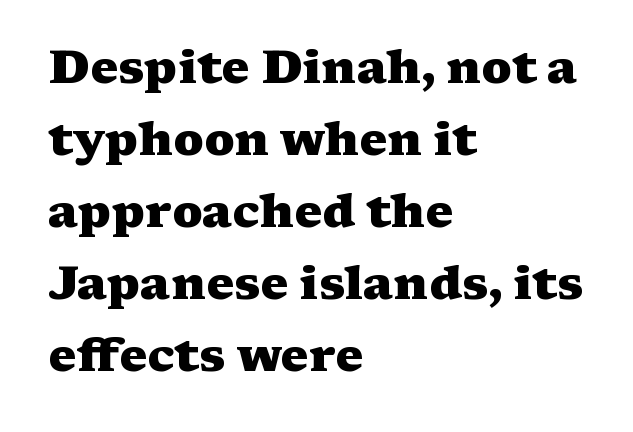
Glyph-to-glyph distance matches everyday printed text. Typeset ragged right — the left edge is the straight one. A typesetter would mark this as roman, not italic. Looks like regular typesetting: each glyph gets only the width it needs. Is this a sans? No — the strokes have serifs. Whoever set this chose a conventional vertical rhythm.
